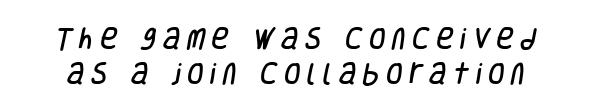
Unmarked baselines from the first word to the last. Summary of vertical rhythm: regular, with standard interline spacing. Loose tracking; the words dissolve into strings of separated letters.
